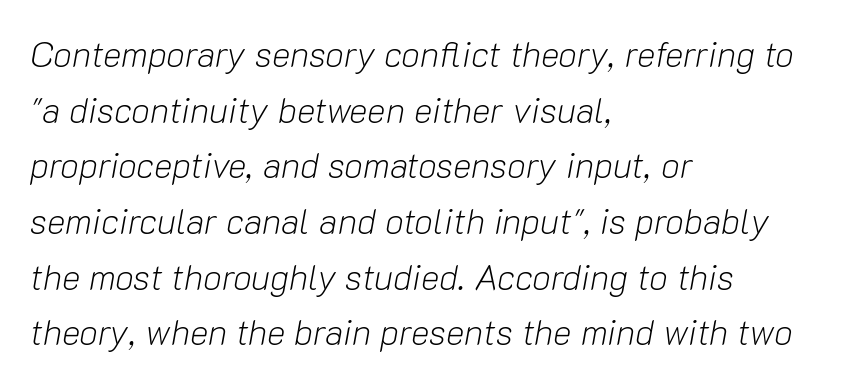
Compared with a typical body face, this is equally light or lighter still. Bare-footed words on every line. The passage is arranged the way most books set body copy — flush left. The horizontal fit of the characters is conventional and even. The rendering applies a slant to the glyphs. Each letter keeps its own natural width here, so spacing adapts to shape.
